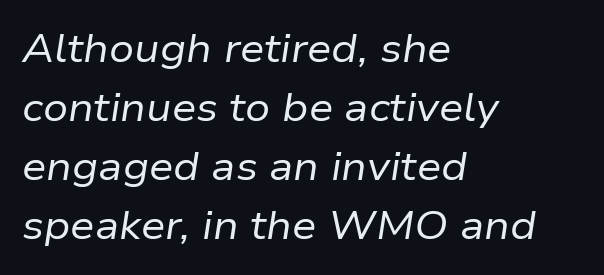
The image shows 39 px regular-weight type, italic (leaning right); set left-aligned, normal line spacing (1.51x), normal letter spacing, not underlined; low stroke contrast and a medium x-height.
